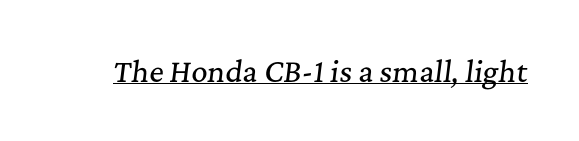
The image shows 28 px serif type, italic (leaning right); set normal letter spacing, underlined; medium stroke contrast and a medium x-height.
